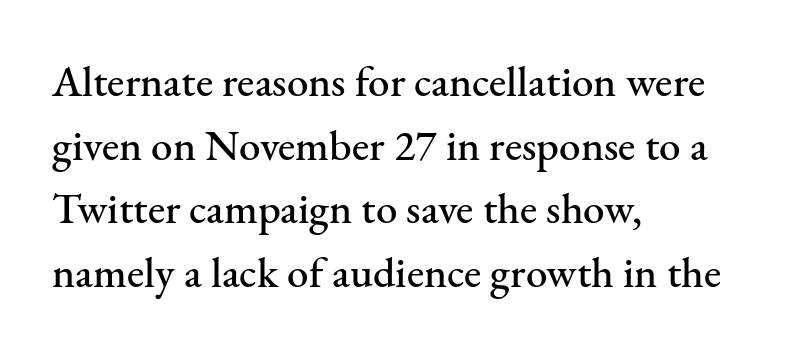
Q: Is the text italic (slanted)? A: No, it is upright.
Q: Is the typeface a serif or a sans-serif typeface? A: Serif.
Q: Is the text underlined? A: No.
Q: How is the paragraph aligned? A: Left-aligned.
Q: Is the spacing between letters normal or unusually wide? A: Normal.
Q: Is the spacing between lines tight, normal or loose? A: Normal.
Q: Width (condensed, normal, or wide)? A: Normal.
Q: Stroke contrast? A: Medium.
Q: x-height? A: Small.
Q: Monospaced? A: No.
